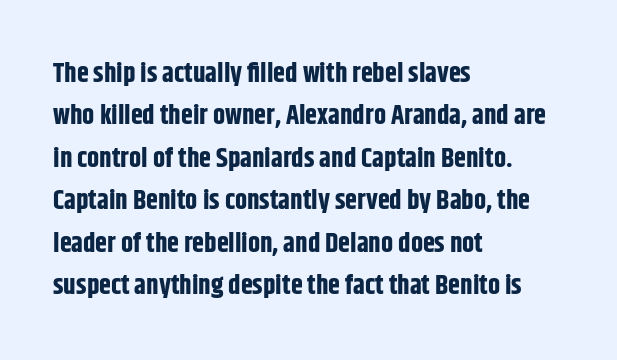
The axis of the letterforms is exactly vertical. The passage is arranged the way most books set body copy — flush left. Beneath every word, the page is bare. Summary of weight: heavy, a full bold. In terms of leading, this rendering sits right in the middle.
